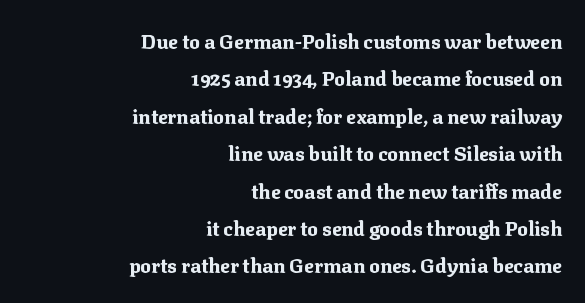
The image shows 20 px bold type, upright; set right-aligned, line spacing 1.87x, normal letter spacing, not underlined.
